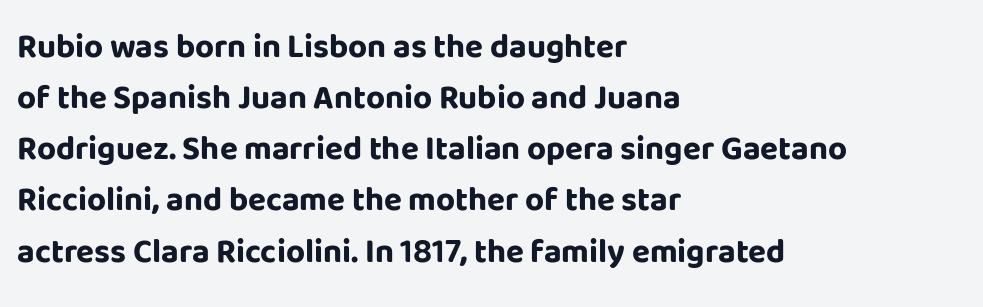
Q: Is the text bold? A: Yes.
Q: Is the text italic (slanted)? A: No, it is upright.
Q: Is the typeface a serif or a sans-serif typeface? A: Sans-serif.
Q: Is the text underlined? A: No.
Q: How is the paragraph aligned? A: Left-aligned.
Q: Is the spacing between letters normal or unusually wide? A: Normal.
Q: Is the spacing between lines tight, normal or loose? A: Normal.
Q: Width (condensed, normal, or wide)? A: Normal.
Q: Stroke contrast? A: Low.
Q: x-height? A: Large.
Q: Monospaced? A: No.
